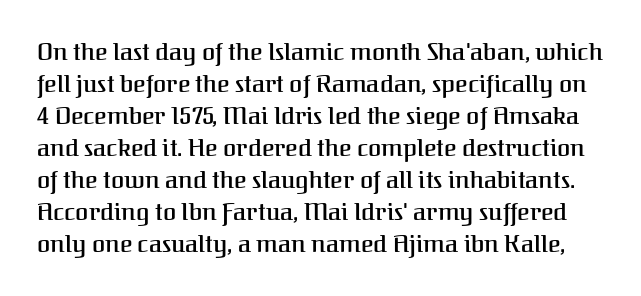
{"italic": "no", "underline": "no", "line_spacing": "normal", "line_spacing_ratio": 1.33, "letter_spacing": "normal", "letter_spacing_em": 0.0, "glyph_px": 24}
